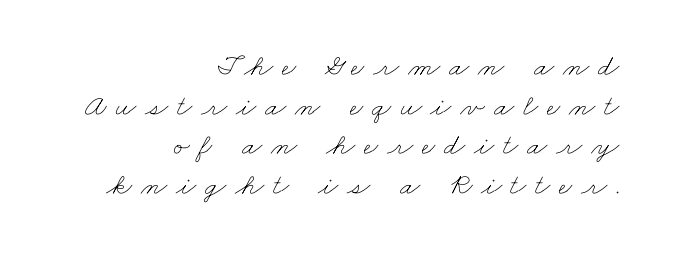
Substantial extra tracking has been applied to these lines. Line ends are locked; line starts wander. The passage shown is not underscored anywhere. Summary of weight: not heavy and not bold. The letters advance in unequal steps, a hallmark of proportional type.
